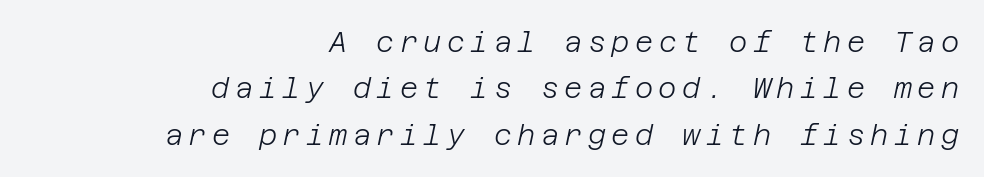
{"italic": "yes", "lean": "right", "slant_degrees": 12, "bold": "no", "weight": "light", "width": "normal", "stroke_contrast": "low", "x_height": "large", "underline": "no", "align": "right", "line_spacing": "normal", "line_spacing_ratio": 1.66, "glyph_px": 28}
